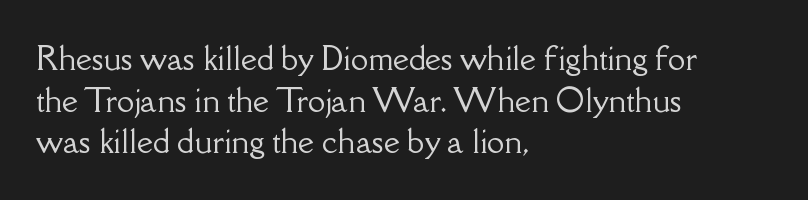
The image shows 31 px serif type, upright; set left-aligned, normal line spacing (1.34x), normal letter spacing, not underlined; low stroke contrast and a small x-height.
